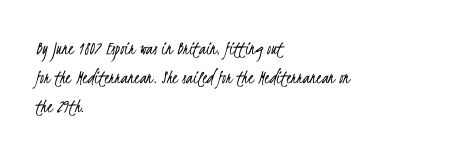
Notice how the passage keeps a crisp vertical edge on the left only. The rendering uses a moderate line-height, typical for paragraphs. This rendering features lettering with no underline. Tracking value appears to be zero — textbook default spacing. The cut favours lightness, reaching ordinary text weight at its darkest.
